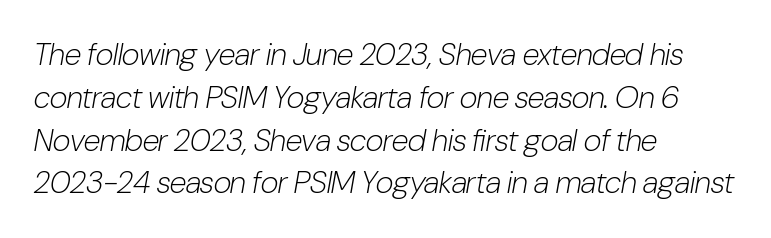
Slanted lettering throughout. The face used here is proportionally spaced, like ordinary book or web type. Has an underline been added? It has not. In terms of letterspacing, this is plain default setting. This block has exactly the height ordinary leading produces. The ragged edge is on the right, which tells us the setting is flush left.
